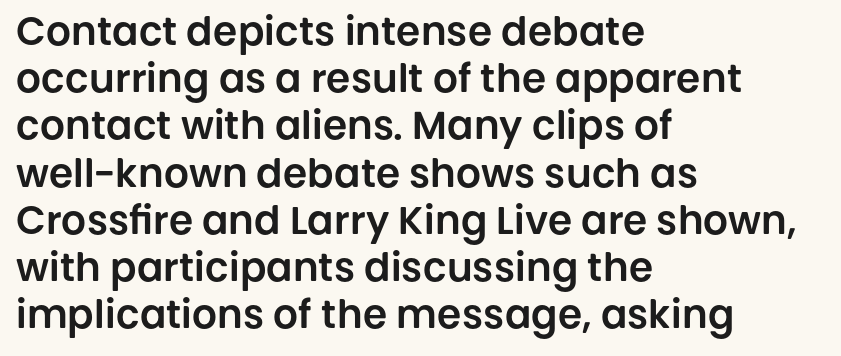
{"serif": "no", "italic": "no", "width": "normal", "stroke_contrast": "low", "x_height": "large", "monospaced": "no", "underline": "no", "align": "left", "line_spacing_ratio": 1.21, "letter_spacing": "normal", "letter_spacing_em": 0.0, "glyph_px": 39}
